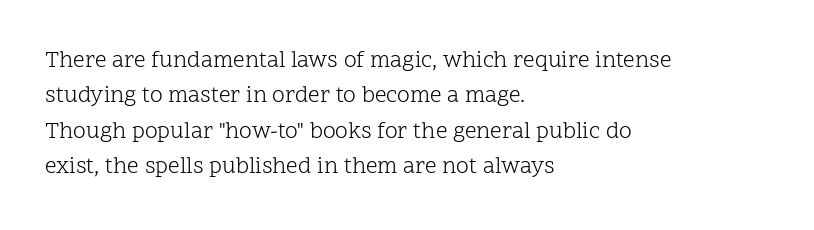
{"italic": "no", "bold": "no", "underline": "no", "align": "left", "line_spacing": "normal", "line_spacing_ratio": 1.54, "letter_spacing": "normal", "letter_spacing_em": 0.0, "glyph_px": 23}
